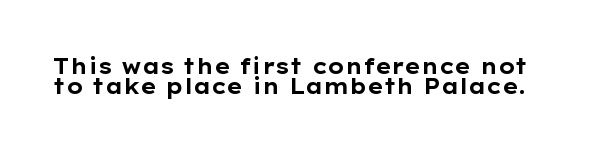
Q: Is the text bold? A: Yes.
Q: Is the text italic (slanted)? A: No, it is upright.
Q: Is the text underlined? A: No.
Q: Is the spacing between letters normal or unusually wide? A: Normal.
Q: Is the spacing between lines tight, normal or loose? A: Tight.
